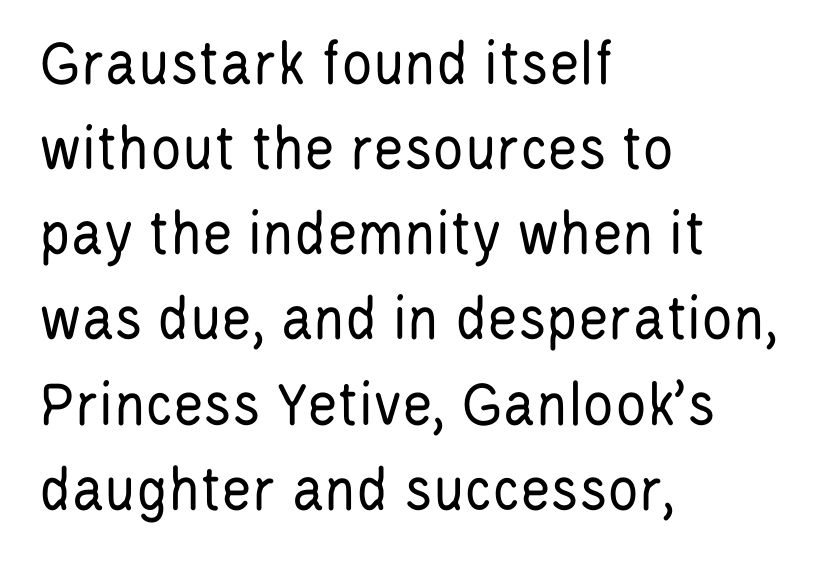
Bare-footed words on every line. A typesetter would mark this as roman, not italic. Nothing sits at the stroke ends, so this counts as sans-serif. This rendering leaves character spacing at its baseline value. The weight would be labelled regular, book, light, or lighter still. The face used here is proportionally spaced, like ordinary book or web type.
